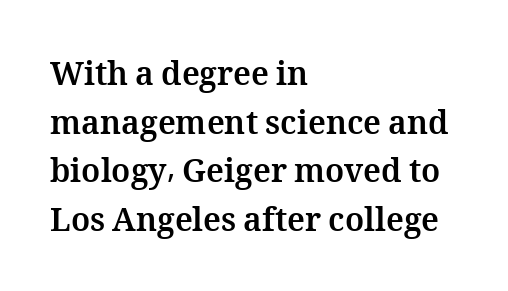
The image shows 32 px bold type, upright; set left-aligned, normal line spacing (1.52x), normal letter spacing, not underlined; medium stroke contrast and a medium x-height.
